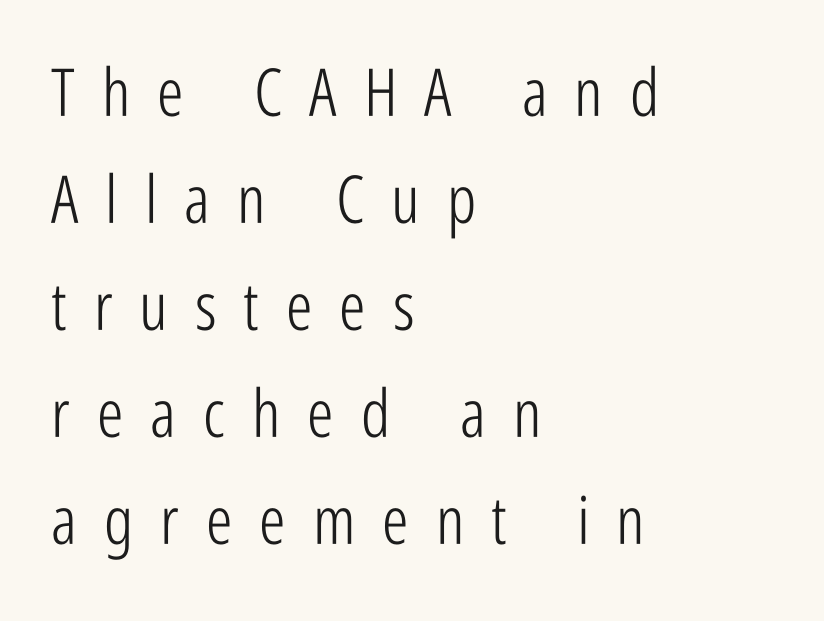
The image shows 66 px light, condensed sans-serif type, upright; set left-aligned, normal line spacing (1.62x), unusually wide letter spacing (+0.41 em), not underlined; low stroke contrast and a medium x-height.
